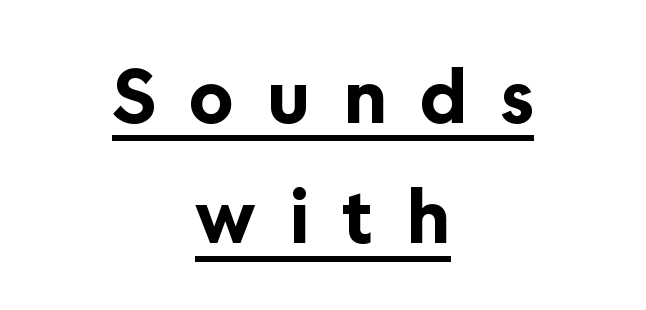
{"serif": "no", "italic": "no", "bold": "yes", "weight": "bold", "width": "normal", "stroke_contrast": "low", "x_height": "medium", "monospaced": "no", "underline": "yes", "align": "center", "line_spacing": "normal", "line_spacing_ratio": 1.65, "letter_spacing": "wide", "letter_spacing_em": 0.45, "glyph_px": 73}
